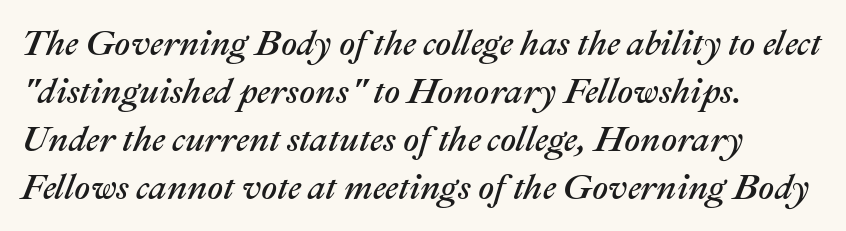
Q: Is the text italic (slanted)? A: Yes, it leans right by about 22 degrees.
Q: Is the text underlined? A: No.
Q: How is the paragraph aligned? A: Left-aligned.
Q: Is the spacing between letters normal or unusually wide? A: Normal.
Q: Is the spacing between lines tight, normal or loose? A: Normal.
Q: Width (condensed, normal, or wide)? A: Normal.
Q: Stroke contrast? A: Medium.
Q: x-height? A: Medium.
Q: Monospaced? A: No.
